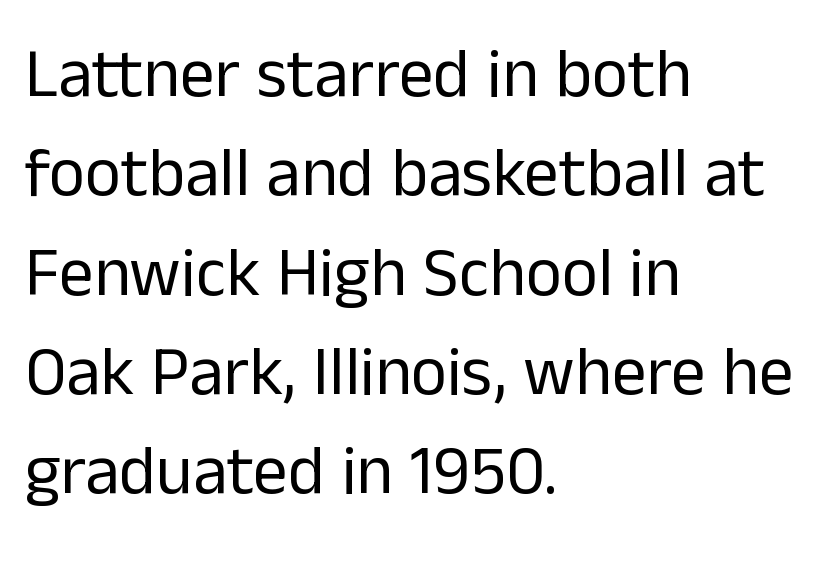
The zone under the glyphs is completely vacant. A quiet, ordinary-to-light weight characterises the typeface. The lines are quadded left. How are the letters spaced? Ordinarily, with no added tracking.
